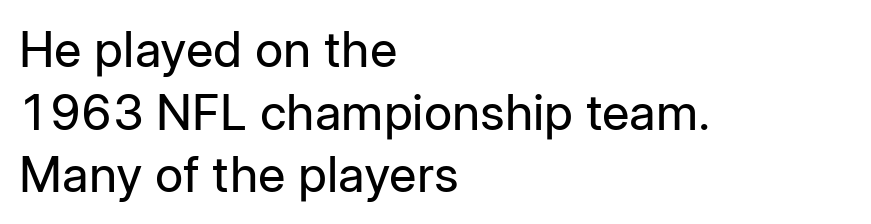
Q: Is the text bold? A: No.
Q: Is the text italic (slanted)? A: No, it is upright.
Q: Is the typeface a serif or a sans-serif typeface? A: Sans-serif.
Q: Is the text underlined? A: No.
Q: How is the paragraph aligned? A: Left-aligned.
Q: Is the spacing between letters normal or unusually wide? A: Normal.
Q: Is the spacing between lines tight, normal or loose? A: Normal.
Q: Width (condensed, normal, or wide)? A: Normal.
Q: Stroke contrast? A: Low.
Q: x-height? A: Medium.
Q: Monospaced? A: No.
